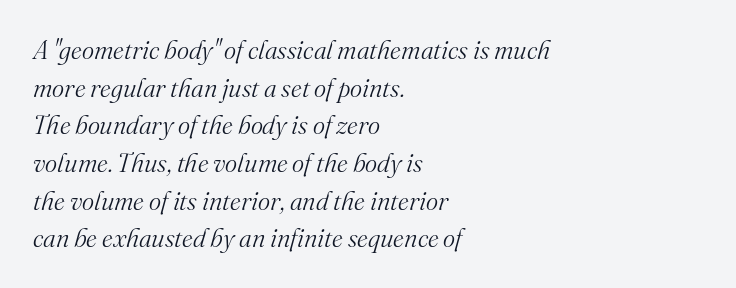
Any mark beneath the type? The region is blank. Leading: standard. Italic: yes, the glyphs are oblique. A light-to-regular cut is what we see here. Visually the block forms a straight wall on the left and a jagged coastline on the right.
